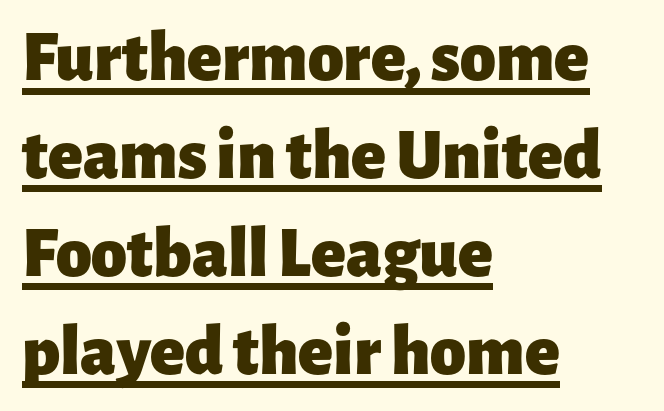
Q: Is the text bold? A: Yes.
Q: Is the text italic (slanted)? A: No, it is upright.
Q: Is the typeface a serif or a sans-serif typeface? A: Sans-serif.
Q: Is the text underlined? A: Yes.
Q: How is the paragraph aligned? A: Left-aligned.
Q: Is the spacing between letters normal or unusually wide? A: Normal.
Q: Is the spacing between lines tight, normal or loose? A: Normal.
Q: Width (condensed, normal, or wide)? A: Normal.
Q: Stroke contrast? A: Low.
Q: x-height? A: Medium.
Q: Monospaced? A: No.
